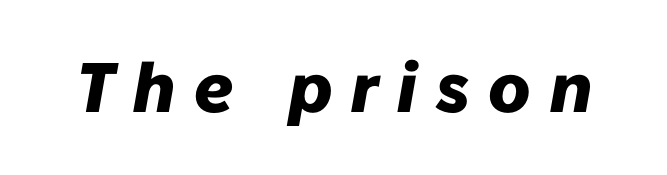
{"italic": "yes", "lean": "right", "slant_degrees": 10, "bold": "yes", "weight": "heavy", "width": "normal", "stroke_contrast": "low", "x_height": "medium", "monospaced": "no", "underline": "no", "letter_spacing": "wide", "letter_spacing_em": 0.27, "glyph_px": 70}
